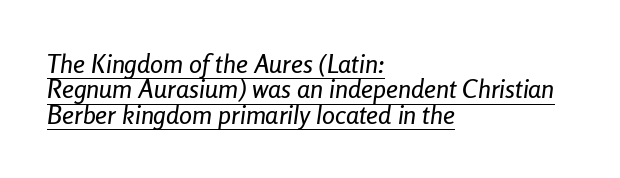
The image shows 26 px text type, italic (leaning right); set left-aligned, tight line spacing (0.98x), normal letter spacing, underlined.
